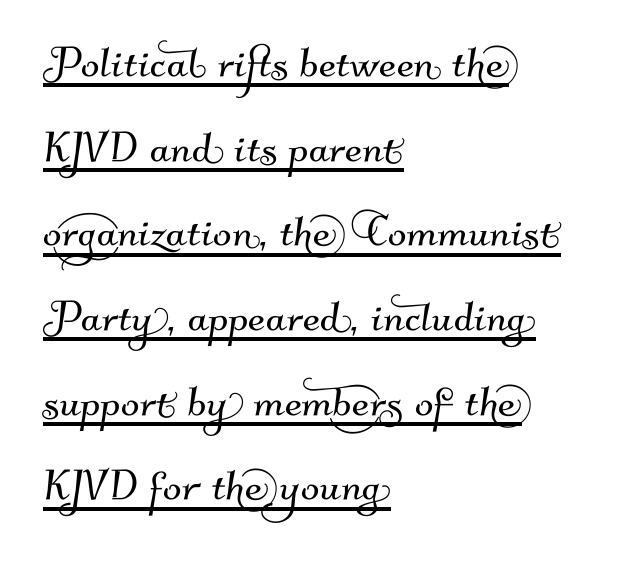
The image shows 55 px sans-serif type; set left-aligned, normal line spacing (1.54x), normal letter spacing, underlined; medium stroke contrast and a small x-height.
